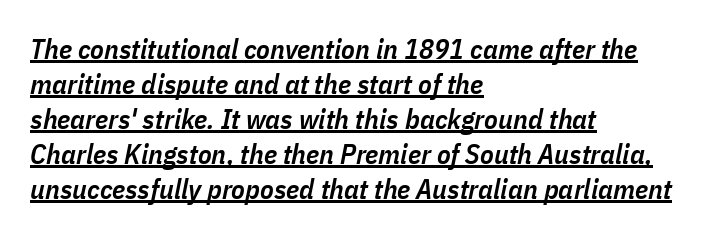
The image shows 28 px semibold, condensed type, italic (leaning right); set left-aligned, normal line spacing (1.25x), normal letter spacing, underlined; low stroke contrast and a medium x-height.
